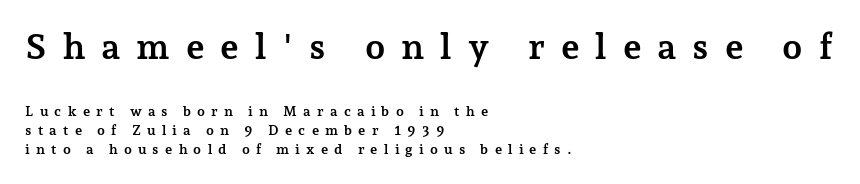
The image shows 36 px semibold serif type, upright; set left-aligned, normal line spacing (1.35x), unusually wide letter spacing (+0.44 em), not underlined; the first (top) block is 2.57x larger; low stroke contrast and a medium x-height.
